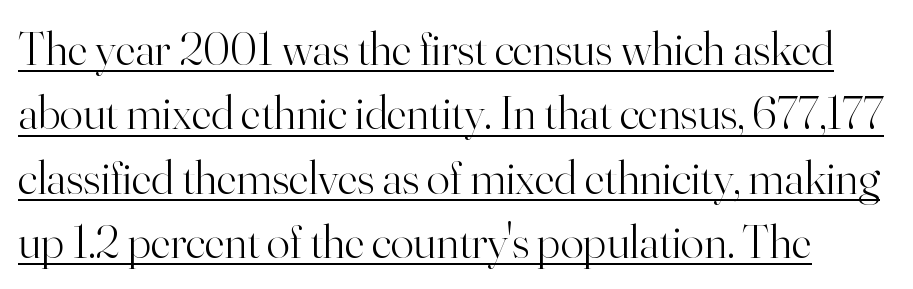
{"serif": "yes", "italic": "no", "bold": "no", "weight": "light", "width": "normal", "stroke_contrast": "high", "x_height": "small", "monospaced": "no", "underline": "yes", "line_spacing": "normal", "line_spacing_ratio": 1.34, "letter_spacing": "normal", "letter_spacing_em": 0.0, "glyph_px": 48}
